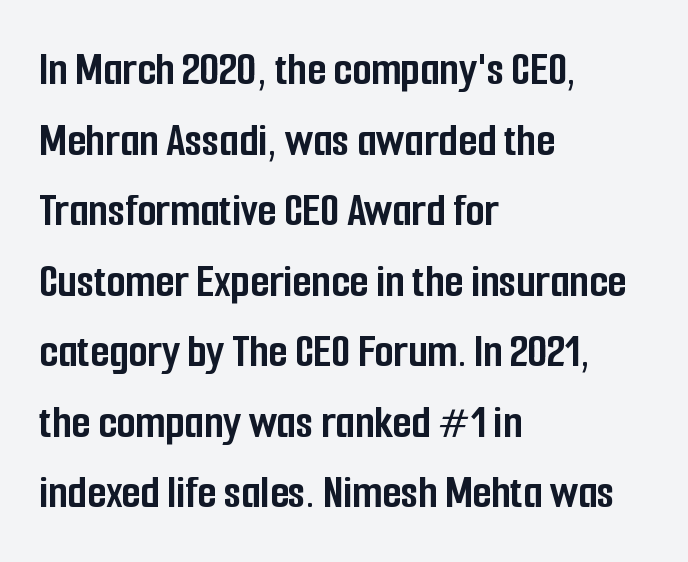
In terms of weight, the rendering is a true, heavy bold. Reading down the block, your eye returns to a fixed left position each line. Regular leading. Each word holds together tightly as a unit, with standard inter-letter gaps.
